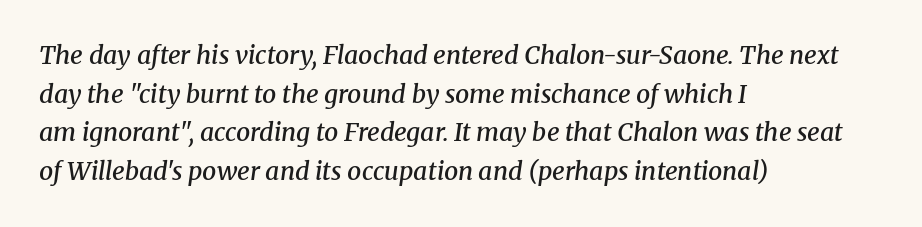
{"italic": "yes", "lean": "right", "slant_degrees": 8, "bold": "semi", "underline": "no", "align": "left", "line_spacing": "normal", "line_spacing_ratio": 1.55, "letter_spacing": "normal", "letter_spacing_em": 0.0, "glyph_px": 25}
